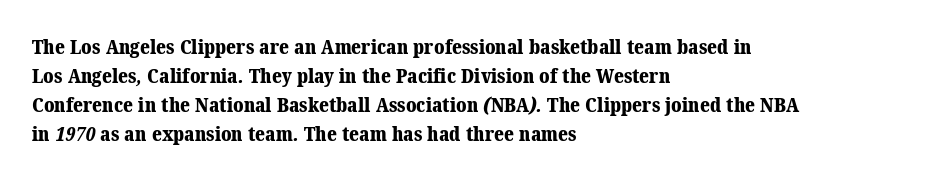
Q: Is the text bold? A: Yes.
Q: Is the text underlined? A: No.
Q: How is the paragraph aligned? A: Left-aligned.
Q: Is the spacing between letters normal or unusually wide? A: Normal.
Q: Is the spacing between lines tight, normal or loose? A: Normal.
